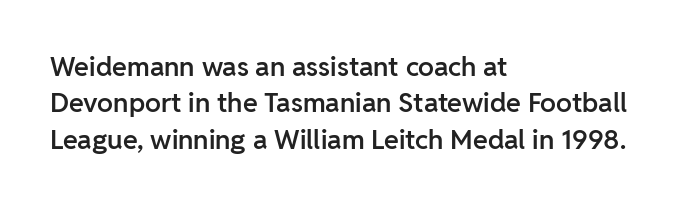
The image shows 27 px text type, upright; set left-aligned, normal line spacing (1.35x), normal letter spacing, not underlined.
